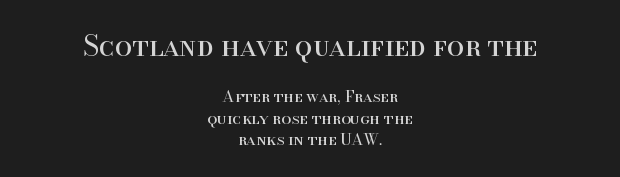
Q: Is the text bold? A: No.
Q: Is the text italic (slanted)? A: No, it is upright.
Q: Is the typeface a serif or a sans-serif typeface? A: Serif.
Q: Is the text underlined? A: No.
Q: How is the paragraph aligned? A: Centered.
Q: Is the spacing between letters normal or unusually wide? A: Normal.
Q: Is the spacing between lines tight, normal or loose? A: Normal.
Q: Which block of text is set in a larger size, the first (top) or the second (bottom)? A: The first (top) one.
Q: Width (condensed, normal, or wide)? A: Normal.
Q: Stroke contrast? A: High.
Q: x-height? A: Small.
Q: Monospaced? A: No.
